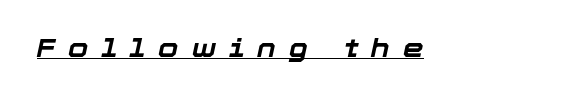
A typesetter would mark this as italic. The horizontal fit of the characters is loose and conspicuously gappy. Underline: present. As a designer I'd log this as weight 700, bold.
